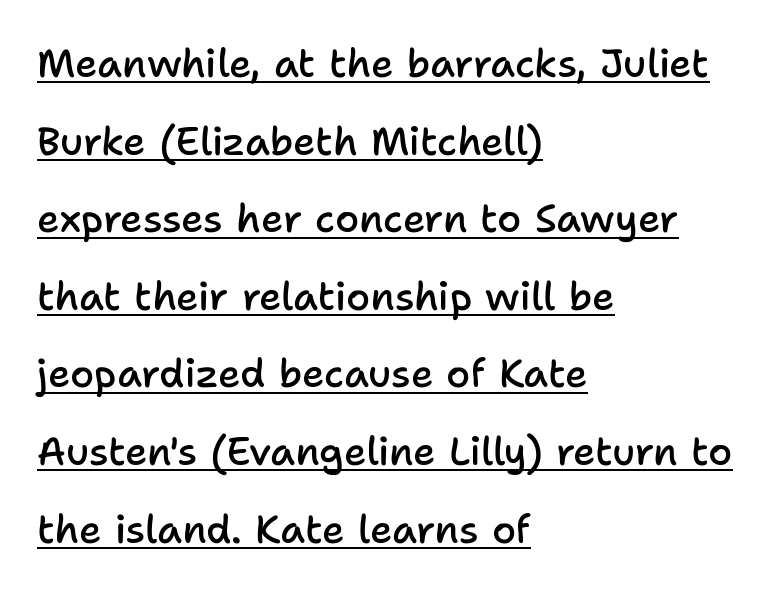
Q: Is the text bold? A: Semi-bold.
Q: Is the text italic (slanted)? A: No, it is upright.
Q: Is the typeface a serif or a sans-serif typeface? A: Sans-serif.
Q: Is the text underlined? A: Yes.
Q: How is the paragraph aligned? A: Left-aligned.
Q: Is the spacing between letters normal or unusually wide? A: Normal.
Q: Is the spacing between lines tight, normal or loose? A: Loose.
Q: Width (condensed, normal, or wide)? A: Normal.
Q: Stroke contrast? A: Low.
Q: x-height? A: Medium.
Q: Monospaced? A: No.
